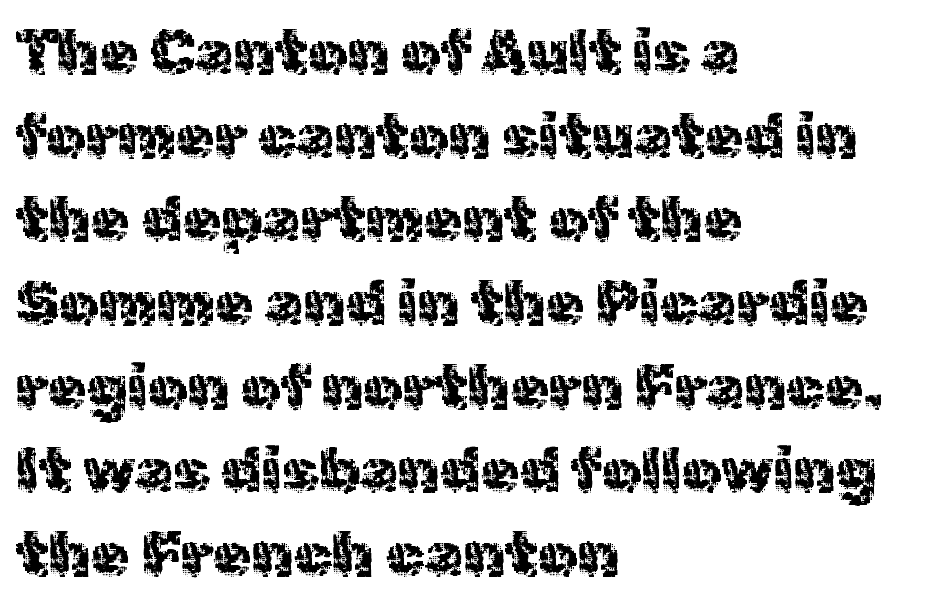
The image shows 62 px sans-serif type, upright; set left-aligned, normal line spacing (1.35x), normal letter spacing, not underlined; a medium x-height.
